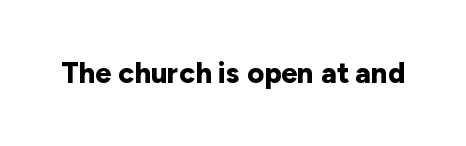
Q: Is the text bold? A: Yes.
Q: Is the text italic (slanted)? A: No, it is upright.
Q: Is the typeface a serif or a sans-serif typeface? A: Sans-serif.
Q: Is the text underlined? A: No.
Q: Is the spacing between letters normal or unusually wide? A: Normal.
Q: Width (condensed, normal, or wide)? A: Normal.
Q: Stroke contrast? A: Low.
Q: x-height? A: Medium.
Q: Monospaced? A: No.
